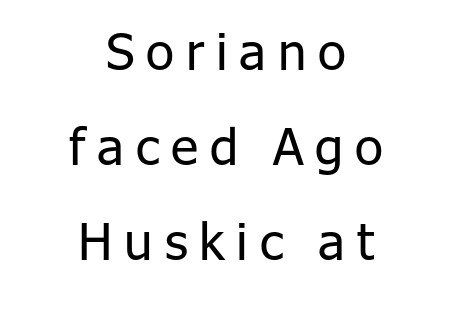
{"serif": "no", "italic": "no", "bold": "no", "weight": "regular", "width": "normal", "stroke_contrast": "low", "x_height": "medium", "monospaced": "no", "underline": "no", "align": "center", "line_spacing_ratio": 1.86, "letter_spacing": "wide", "letter_spacing_em": 0.23, "glyph_px": 51}
